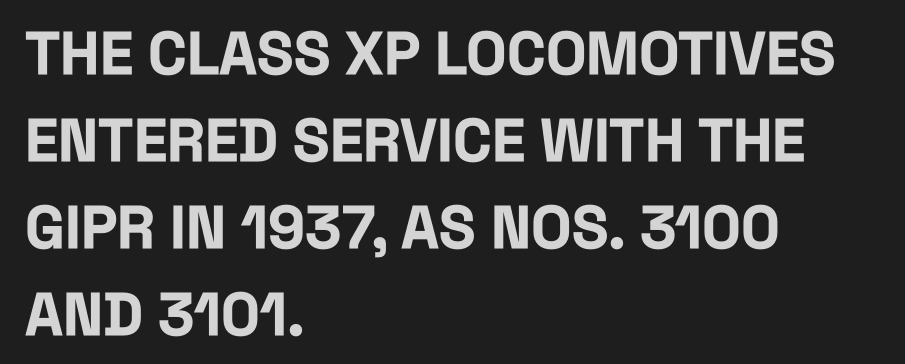
Q: Is the text bold? A: Yes.
Q: Is the text italic (slanted)? A: No, it is upright.
Q: Is the typeface a serif or a sans-serif typeface? A: Sans-serif.
Q: Is the text underlined? A: No.
Q: How is the paragraph aligned? A: Left-aligned.
Q: Is the spacing between letters normal or unusually wide? A: Normal.
Q: Is the spacing between lines tight, normal or loose? A: Normal.
Q: Width (condensed, normal, or wide)? A: Condensed.
Q: Stroke contrast? A: Low.
Q: x-height? A: Large.
Q: Monospaced? A: No.
